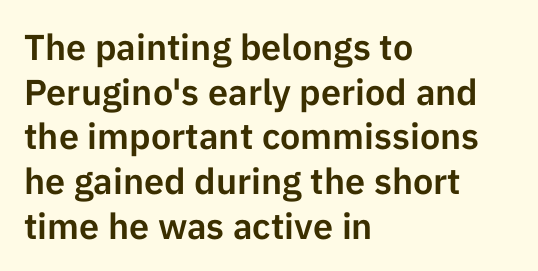
The rendering anchors every line to the left-hand side. You can tell it's not italic because the verticals are truly vertical. The zone under the glyphs is completely vacant. This sample uses plain, unmodified letter spacing.
